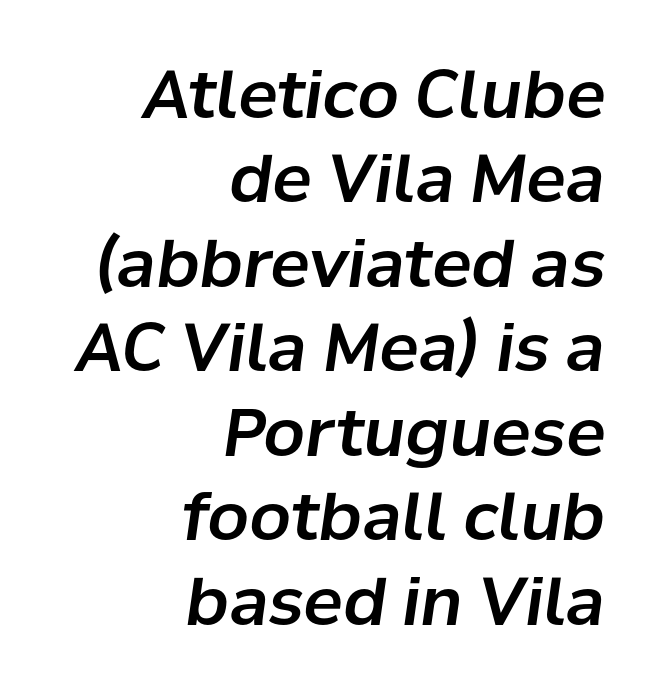
{"italic": "yes", "lean": "right", "slant_degrees": 8, "width": "normal", "stroke_contrast": "low", "x_height": "medium", "monospaced": "no", "underline": "no", "align": "right", "line_spacing": "normal", "line_spacing_ratio": 1.28, "letter_spacing": "normal", "letter_spacing_em": 0.0, "glyph_px": 66}
